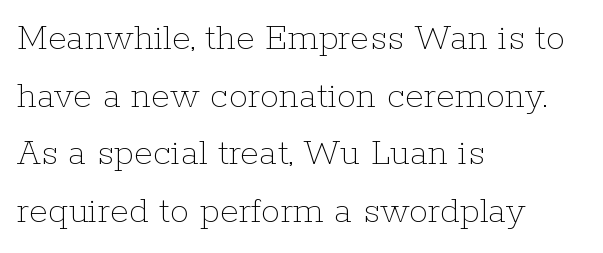
Here the designer chose a conventional face with non-uniform glyph widths. Is the stroke heavy? The answer is a plain regular-or-lighter. The rag falls on the right side of this text block. The foot of each line stays bare and open. Regular leading. There is no visible air inserted between adjacent glyphs.
